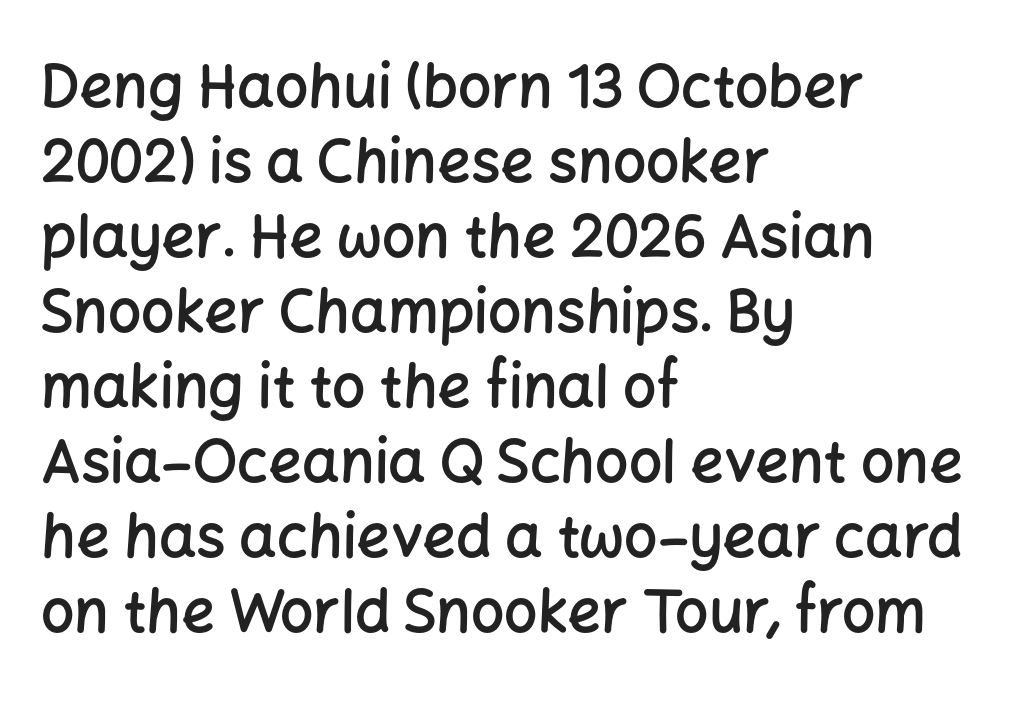
{"serif": "no", "italic": "no", "bold": "semi", "weight": "semibold", "width": "normal", "stroke_contrast": "low", "x_height": "medium", "monospaced": "no", "underline": "no", "align": "left", "line_spacing": "normal", "line_spacing_ratio": 1.27, "letter_spacing": "normal", "letter_spacing_em": 0.0, "glyph_px": 59}
